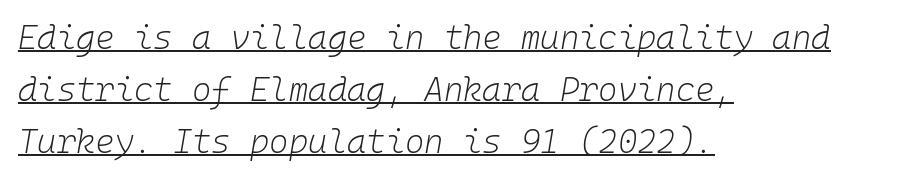
A quiet, ordinary-to-light weight characterises the typeface. No extra tracking has been applied to these lines. Quick note: interline space is typical. Slanted lettering throughout. Reading down the block, your eye returns to a fixed left position each line. Think of a typewriter: that constant character pitch is what you see here.
